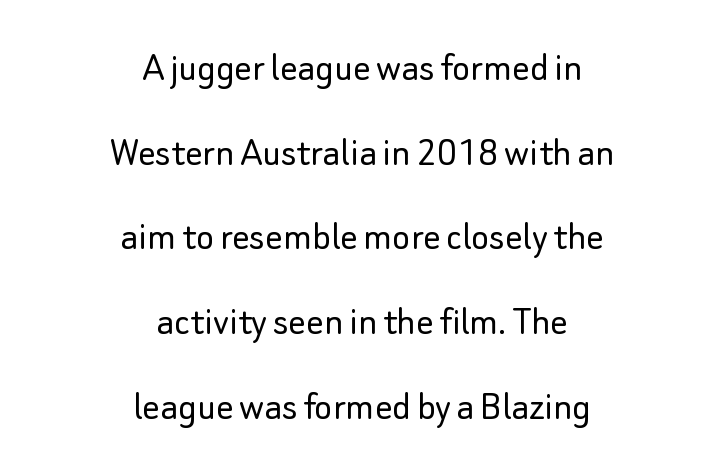
{"serif": "no", "italic": "no", "bold": "no", "weight": "light", "width": "normal", "stroke_contrast": "low", "x_height": "small", "monospaced": "no", "underline": "no", "align": "center", "line_spacing": "loose", "line_spacing_ratio": 1.97, "letter_spacing": "normal", "letter_spacing_em": 0.0, "glyph_px": 43}
